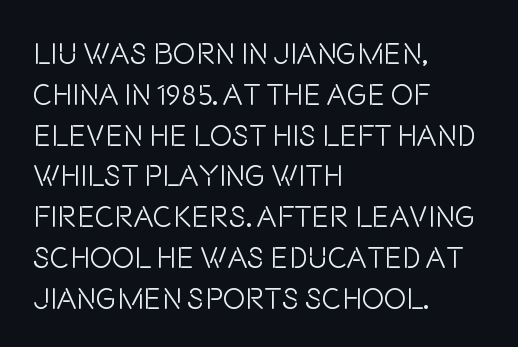
These lines sit exactly where default settings would place them. The font's upright variant was chosen for this text. A sans-serif font was chosen for this passage. The tracking reads as untouched default to a designer's eye. A typesetter would call this proportional, since set widths differ per character. Any mark beneath the type? The region is blank.
